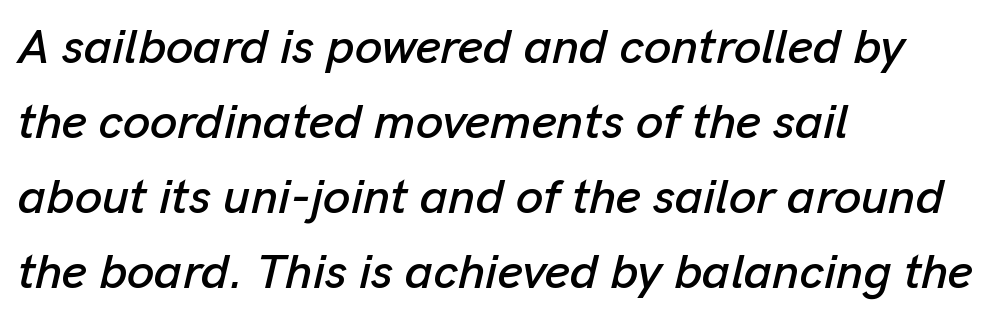
The image shows 49 px text type, italic (leaning right); set left-aligned, normal line spacing (1.53x), normal letter spacing, not underlined; low stroke contrast and a medium x-height.
